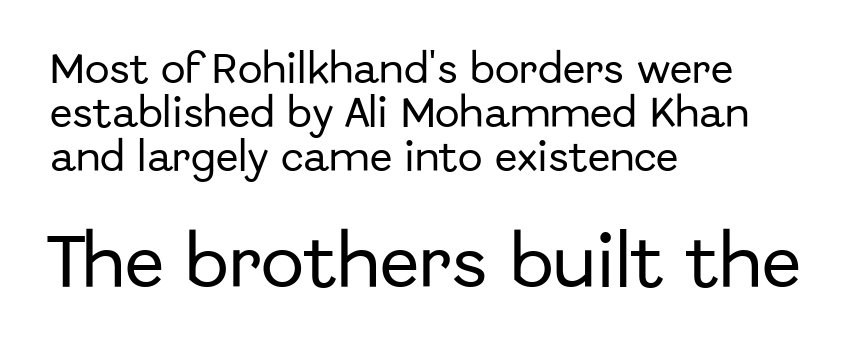
The letters advance in unequal steps, a hallmark of proportional type. Type without underlining. If you measured baseline to baseline, you'd find a middling distance. Every stem runs plumb, perpendicular to the baseline. The type family on display is of the sans-serif kind.
